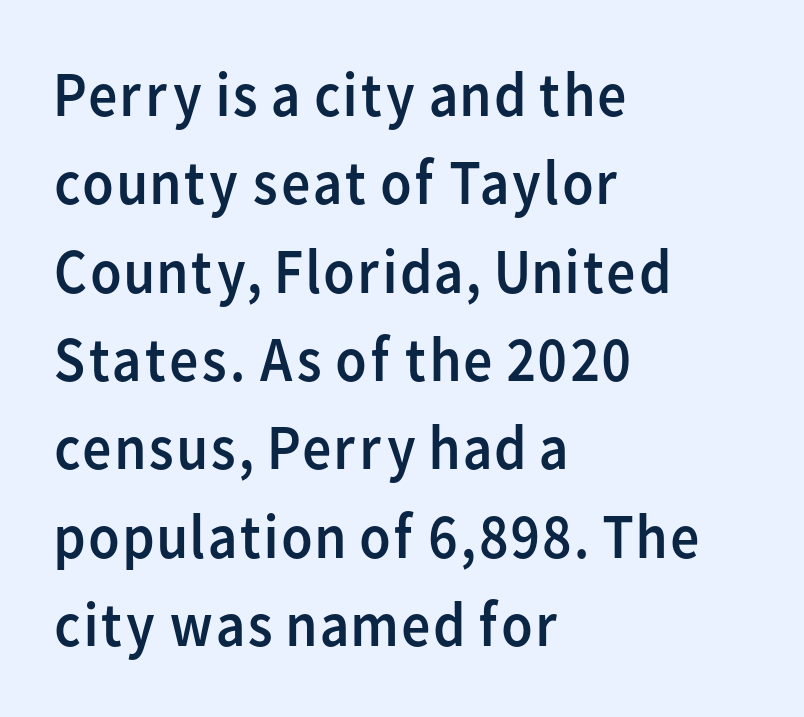
The image shows 64 px regular-weight sans-serif type, upright; set left-aligned, normal line spacing (1.38x), normal letter spacing, not underlined; low stroke contrast and a medium x-height.
